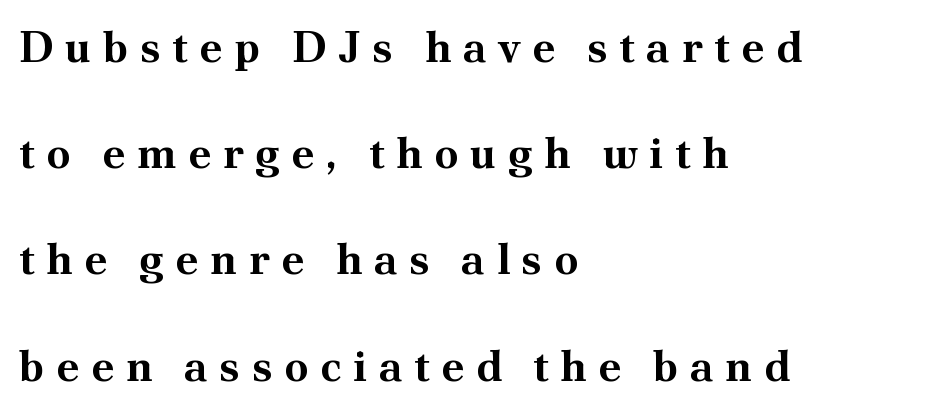
The image shows 43 px bold serif type, upright; set left-aligned, loose line spacing (2.47x), unusually wide letter spacing (+0.27 em), not underlined; medium stroke contrast and a small x-height.
